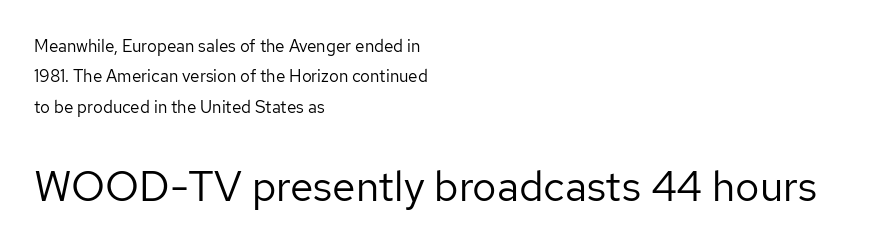
{"serif": "no", "italic": "no", "bold": "no", "weight": "regular", "width": "normal", "stroke_contrast": "low", "x_height": "medium", "monospaced": "no", "underline": "no", "align": "left", "line_spacing_ratio": 1.78, "letter_spacing": "normal", "letter_spacing_em": 0.0, "larger_block": "second", "size_ratio": 2.47, "glyph_px": 42}
